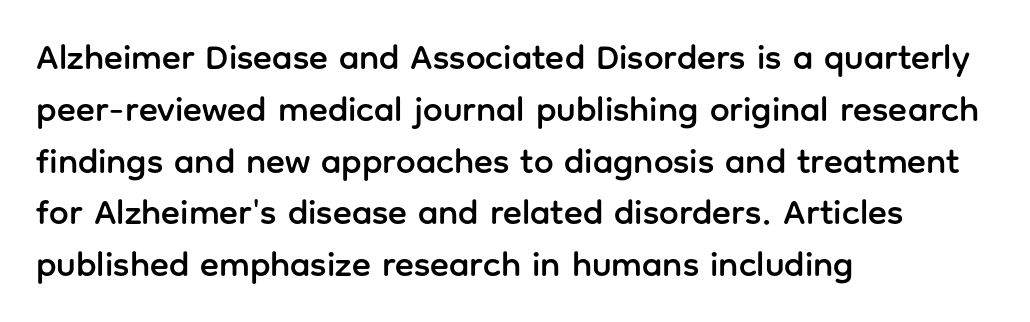
Each letter keeps its own natural width here, so spacing adapts to shape. Each word holds together tightly as a unit, with standard inter-letter gaps. Honestly, the row spacing looks completely unremarkable. Rule under the text: the space is simply empty.
